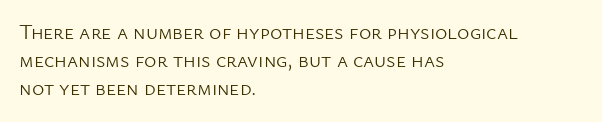
The image shows 21 px text type, upright; set left-aligned, normal line spacing (1.34x), normal letter spacing, not underlined.
